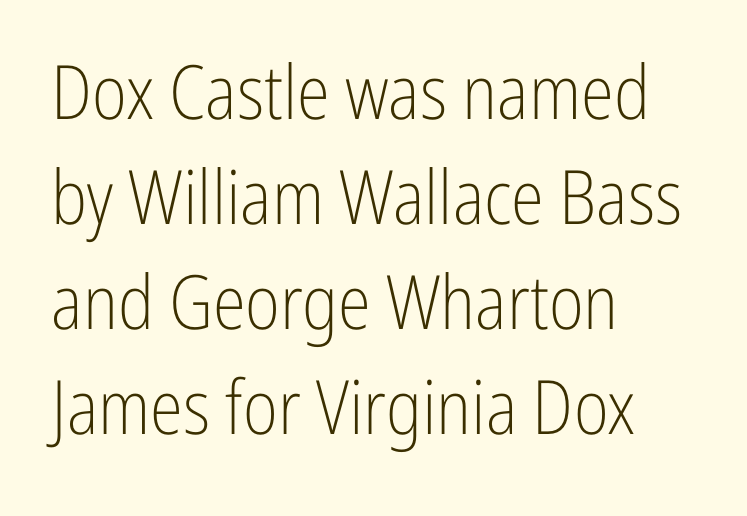
{"serif": "no", "italic": "no", "bold": "no", "weight": "light", "width": "condensed", "stroke_contrast": "low", "x_height": "medium", "monospaced": "no", "underline": "no", "align": "left", "line_spacing": "normal", "line_spacing_ratio": 1.4, "letter_spacing": "normal", "letter_spacing_em": 0.0, "glyph_px": 75}
